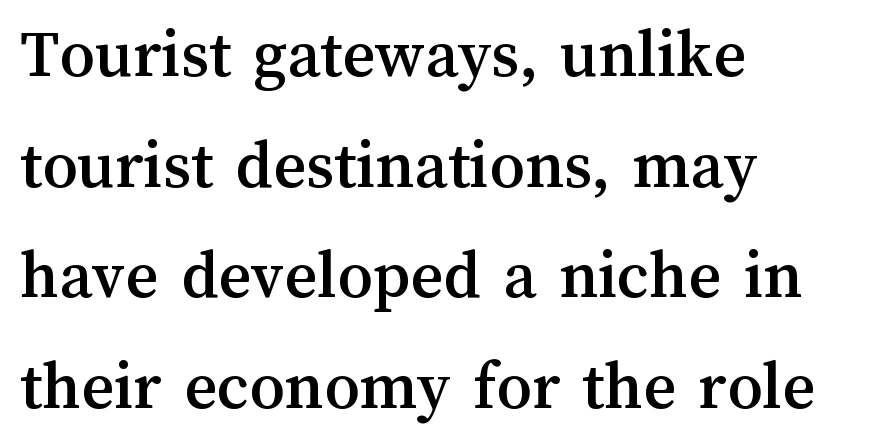
The image shows 70 px text type, upright; set left-aligned, normal line spacing (1.58x), normal letter spacing, not underlined; medium stroke contrast and a medium x-height.
